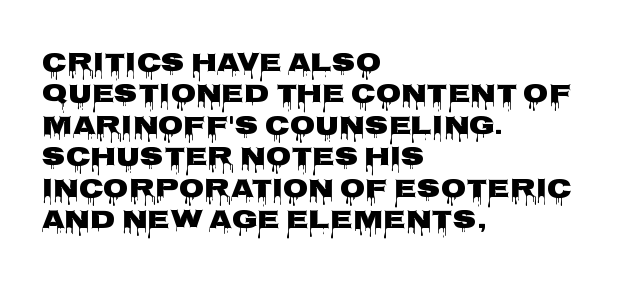
Q: Is the text bold? A: Yes.
Q: Is the text italic (slanted)? A: No, it is upright.
Q: Is the text underlined? A: No.
Q: How is the paragraph aligned? A: Left-aligned.
Q: Is the spacing between letters normal or unusually wide? A: Normal.
